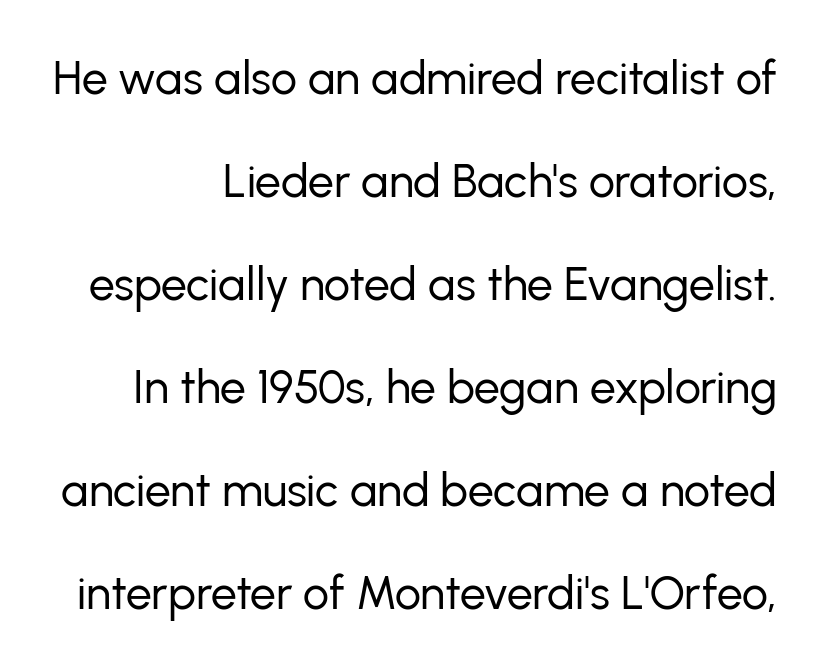
{"serif": "no", "italic": "no", "bold": "no", "weight": "regular", "width": "normal", "stroke_contrast": "low", "x_height": "medium", "monospaced": "no", "underline": "no", "align": "right", "line_spacing": "loose", "line_spacing_ratio": 2.24, "letter_spacing": "normal", "letter_spacing_em": 0.0, "glyph_px": 46}
